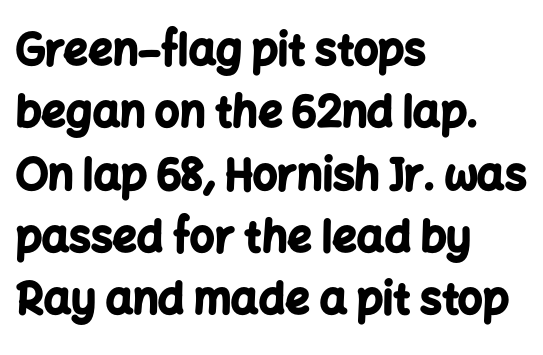
{"serif": "no", "italic": "no", "bold": "yes", "weight": "bold", "width": "normal", "stroke_contrast": "low", "x_height": "medium", "monospaced": "no", "underline": "no", "align": "left", "line_spacing": "normal", "line_spacing_ratio": 1.45, "letter_spacing": "normal", "letter_spacing_em": 0.0, "glyph_px": 43}
